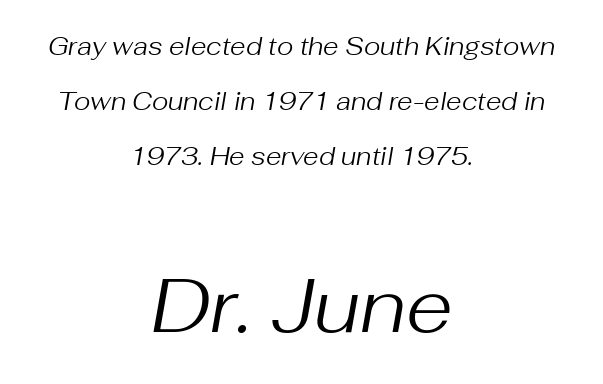
Q: Is the text bold? A: No.
Q: Is the text italic (slanted)? A: Yes, it leans right by about 10 degrees.
Q: Is the text underlined? A: No.
Q: How is the paragraph aligned? A: Centered.
Q: Is the spacing between letters normal or unusually wide? A: Normal.
Q: Is the spacing between lines tight, normal or loose? A: Loose.
Q: Which block of text is set in a larger size, the first (top) or the second (bottom)? A: The second (bottom) one.
Q: Width (condensed, normal, or wide)? A: Normal.
Q: Stroke contrast? A: Medium.
Q: x-height? A: Medium.
Q: Monospaced? A: No.
